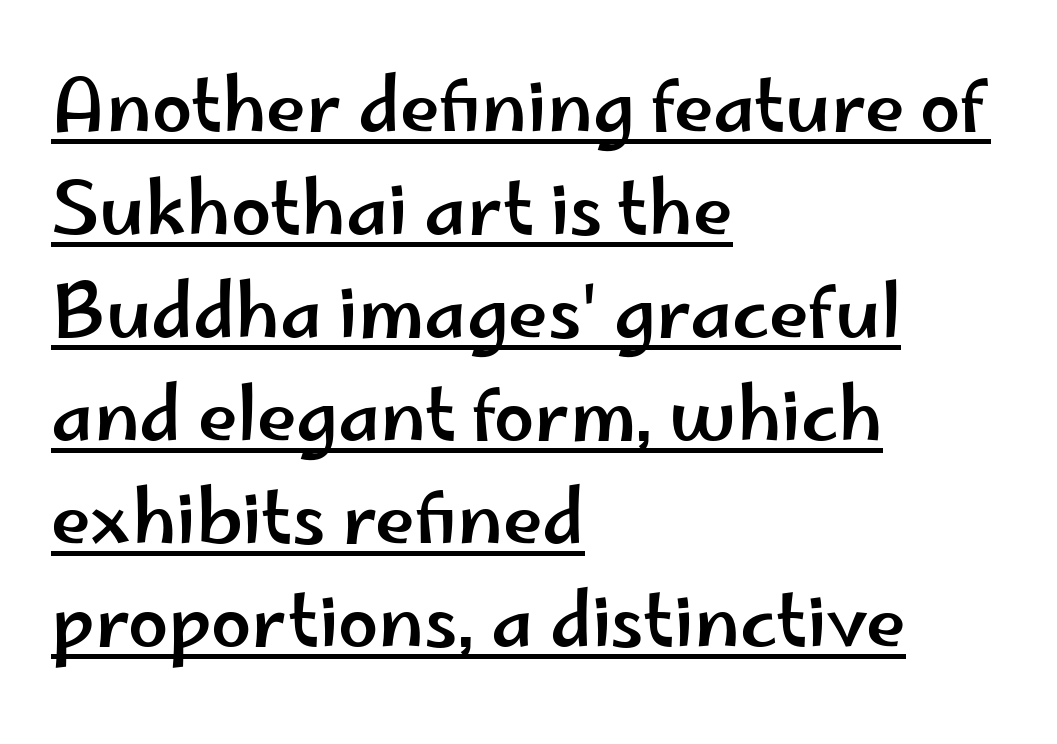
Nope, not italic — everything's standing straight. The compositor pushed each line to the left boundary. Interline gaps are of average width in this sample. The face used here appears with an underline applied.
